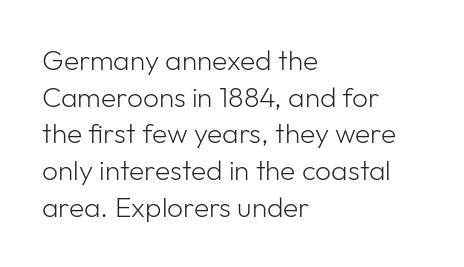
{"serif": "no", "italic": "no", "bold": "no", "weight": "light", "width": "normal", "stroke_contrast": "low", "x_height": "medium", "monospaced": "no", "underline": "no", "align": "left", "line_spacing": "normal", "line_spacing_ratio": 1.31, "letter_spacing": "normal", "letter_spacing_em": 0.0, "glyph_px": 28}
